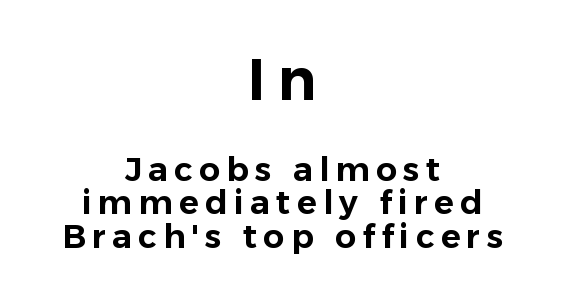
Q: Is the text italic (slanted)? A: No, it is upright.
Q: Is the typeface a serif or a sans-serif typeface? A: Sans-serif.
Q: Is the text underlined? A: No.
Q: How is the paragraph aligned? A: Centered.
Q: Is the spacing between lines tight, normal or loose? A: Tight.
Q: Which block of text is set in a larger size, the first (top) or the second (bottom)? A: The first (top) one.
Q: Width (condensed, normal, or wide)? A: Normal.
Q: Stroke contrast? A: Low.
Q: x-height? A: Medium.
Q: Monospaced? A: No.
